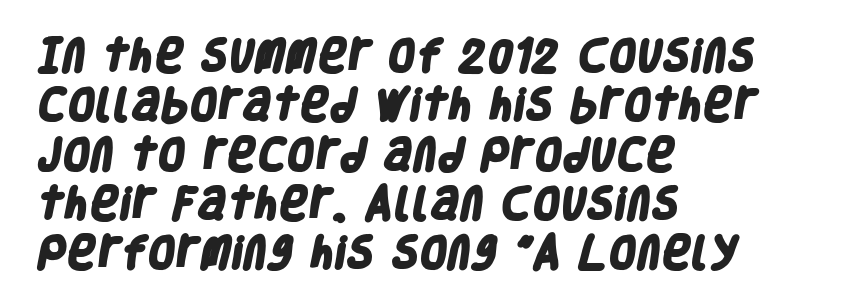
The image shows 36 px heavy, condensed sans-serif type; set left-aligned, normal line spacing (1.37x), normal letter spacing, not underlined; low stroke contrast and a large x-height.
